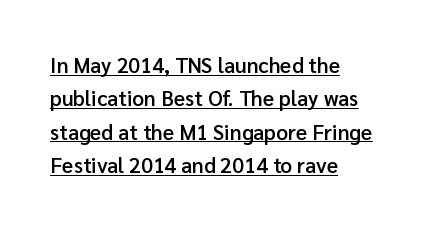
{"italic": "no", "bold": "semi", "underline": "yes", "align": "left", "line_spacing": "normal", "line_spacing_ratio": 1.59, "letter_spacing": "normal", "letter_spacing_em": 0.0, "glyph_px": 21}
